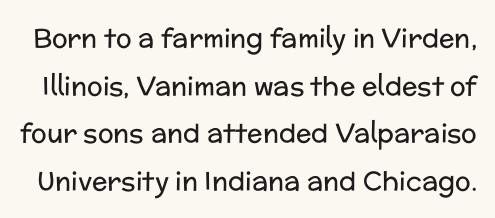
{"italic": "no", "bold": "no", "underline": "no", "line_spacing_ratio": 1.83, "letter_spacing": "normal", "letter_spacing_em": 0.0, "glyph_px": 26}
